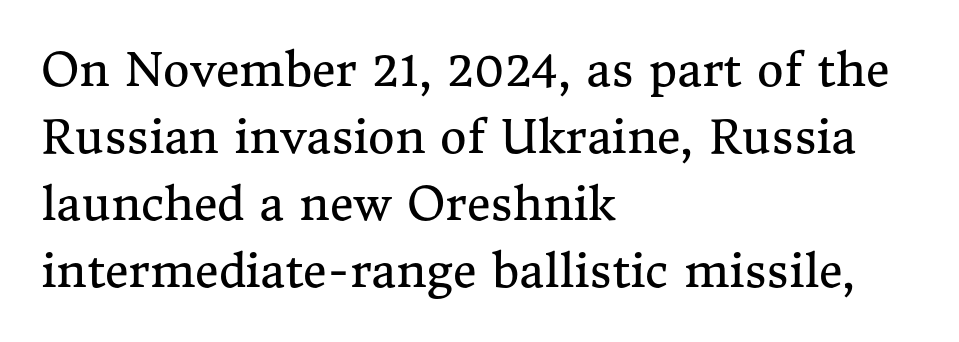
Default kerning and tracking; the words read as compact shapes. Lines of text with bare space underneath. Here the designer chose a conventional face with non-uniform glyph widths. The lines are quadded left.
